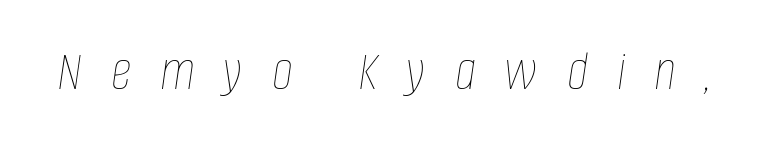
The image shows 58 px thin, condensed type, italic (leaning right); set unusually wide letter spacing (+0.49 em), not underlined; low stroke contrast and a large x-height.
